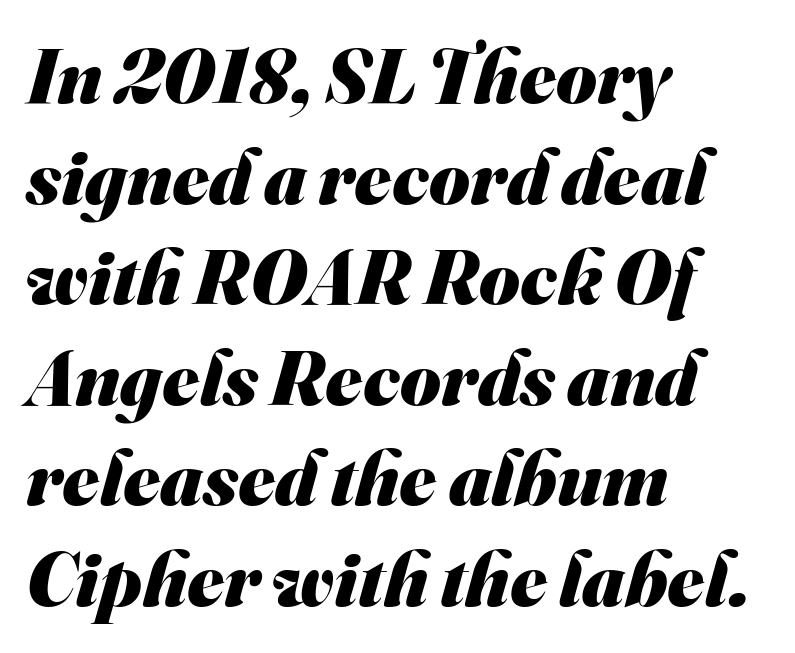
{"serif": "no", "bold": "yes", "weight": "heavy", "width": "normal", "stroke_contrast": "medium", "x_height": "small", "monospaced": "no", "underline": "no", "align": "left", "line_spacing": "normal", "line_spacing_ratio": 1.29, "letter_spacing": "normal", "letter_spacing_em": 0.0, "glyph_px": 78}
